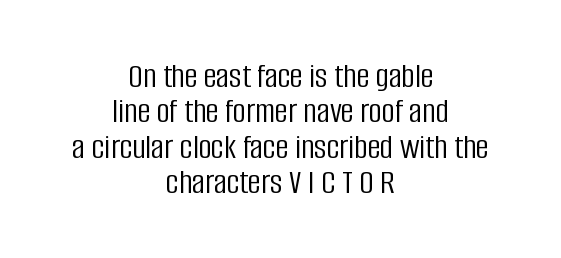
Q: Is the text bold? A: No.
Q: Is the text italic (slanted)? A: No, it is upright.
Q: Is the typeface a serif or a sans-serif typeface? A: Sans-serif.
Q: Is the text underlined? A: No.
Q: How is the paragraph aligned? A: Centered.
Q: Is the spacing between letters normal or unusually wide? A: Normal.
Q: Is the spacing between lines tight, normal or loose? A: Tight.
Q: Width (condensed, normal, or wide)? A: Condensed.
Q: Stroke contrast? A: Low.
Q: x-height? A: Large.
Q: Monospaced? A: No.
